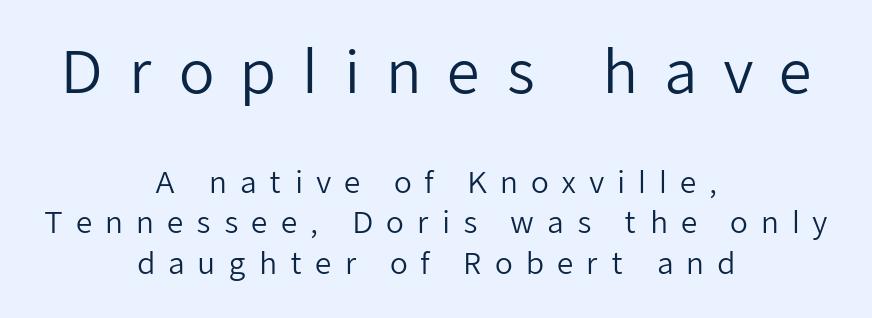
{"serif": "no", "italic": "no", "bold": "no", "weight": "regular", "width": "normal", "stroke_contrast": "low", "x_height": "medium", "monospaced": "no", "underline": "no", "align": "center", "line_spacing": "normal", "line_spacing_ratio": 1.4, "letter_spacing": "wide", "letter_spacing_em": 0.44, "larger_block": "first", "size_ratio": 2.0, "glyph_px": 58}
